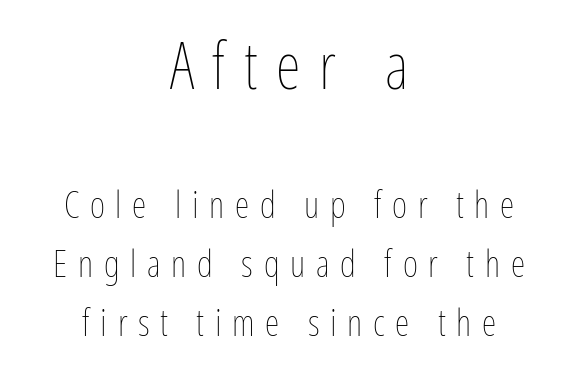
{"italic": "no", "bold": "no", "weight": "thin", "width": "condensed", "stroke_contrast": "low", "x_height": "medium", "monospaced": "no", "underline": "no", "align": "center", "line_spacing": "normal", "line_spacing_ratio": 1.59, "letter_spacing": "wide", "letter_spacing_em": 0.29, "larger_block": "first", "size_ratio": 1.73, "glyph_px": 64}
